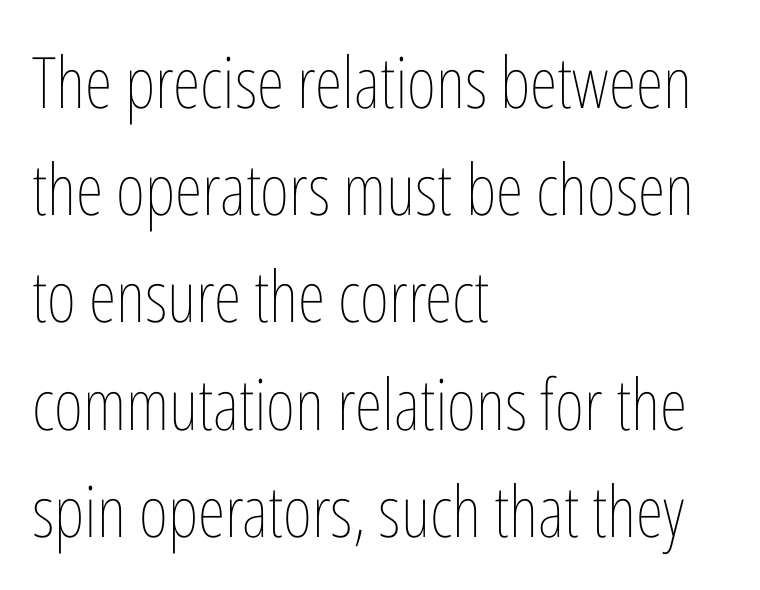
Q: Is the text bold? A: No.
Q: Is the text italic (slanted)? A: No, it is upright.
Q: Is the text underlined? A: No.
Q: How is the paragraph aligned? A: Left-aligned.
Q: Is the spacing between letters normal or unusually wide? A: Normal.
Q: Is the spacing between lines tight, normal or loose? A: Normal.
Q: Width (condensed, normal, or wide)? A: Condensed.
Q: Stroke contrast? A: Low.
Q: x-height? A: Medium.
Q: Monospaced? A: No.
